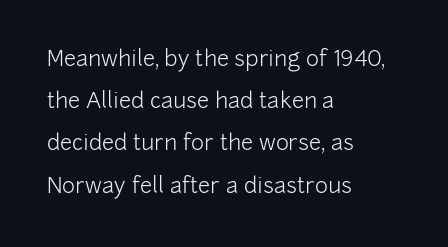
The image shows 22 px text type, upright; set left-aligned, loose line spacing (1.92x), normal letter spacing, not underlined.
